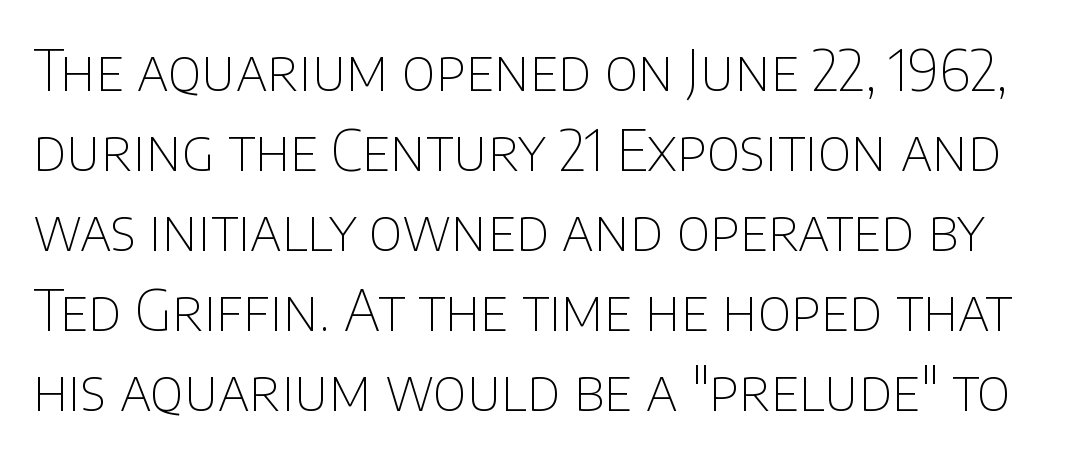
The image shows 56 px thin sans-serif type, upright; set normal line spacing (1.43x), normal letter spacing, not underlined; low stroke contrast and a large x-height.
